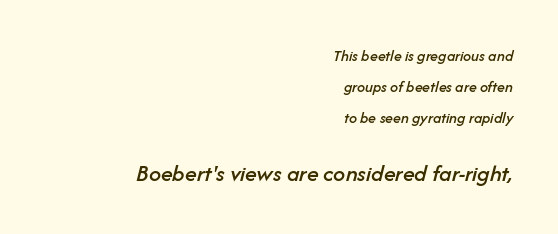
The image shows 24 px text type, italic (leaning right); set right-aligned, loose line spacing (1.93x), normal letter spacing, not underlined; the second (bottom) block is 1.5x larger.
